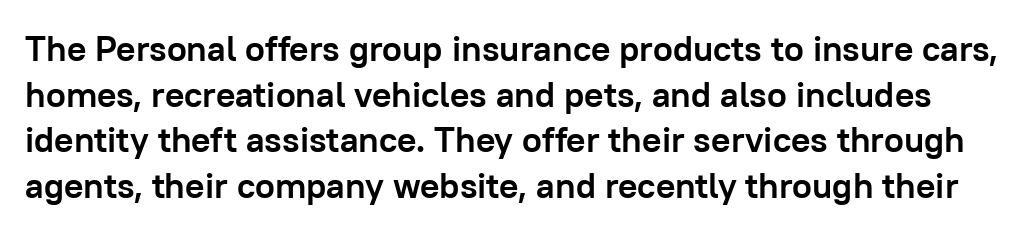
There is no visible air inserted between adjacent glyphs. Horizontal bands of white between lines are of average thickness. Descenders hang freely into open space. This is roman type, the default non-slanted kind. The face used here is proportionally spaced, like ordinary book or web type. Summary of weight: heavy, a full bold.
